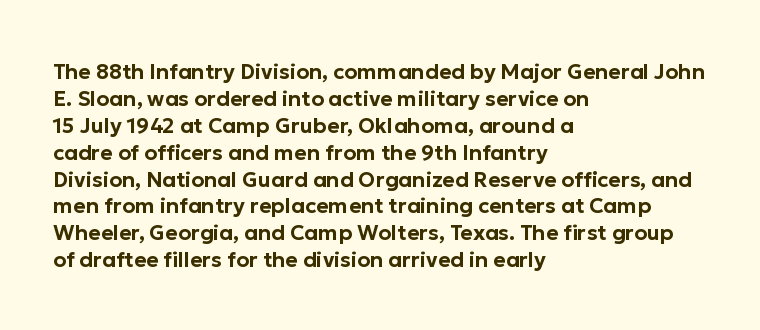
No word sits above an underline. Rendered with straight, roman letterforms. A typesetter would call this leading conventional body-copy spacing. Nothing unusual about the tracking: characters are spaced as the font intends. Line starts are locked; line ends wander.
